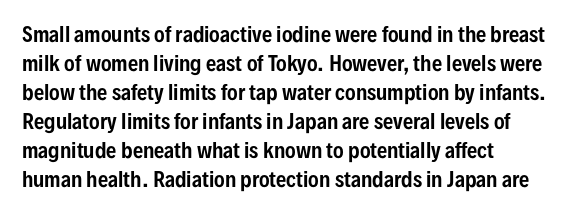
Q: Is the text italic (slanted)? A: No, it is upright.
Q: Is the text underlined? A: No.
Q: How is the paragraph aligned? A: Left-aligned.
Q: Is the spacing between letters normal or unusually wide? A: Normal.
Q: Is the spacing between lines tight, normal or loose? A: Normal.
